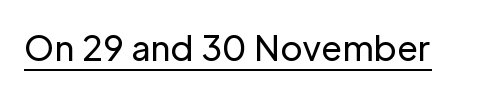
Letterform terminals end flat and unadorned throughout the passage. The rendered words wear a rule along their underside. Is this a fixed-width face? No — the glyphs have proportional, varying widths. The strokes are not fattened; the text isn't bold. Here the glyphs are tracked normally, forming tight word shapes.
